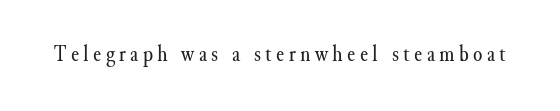
Only glyphs here, with clear space below each row. Posture: upright roman. The font is comparable to plain body text, perhaps lighter.
